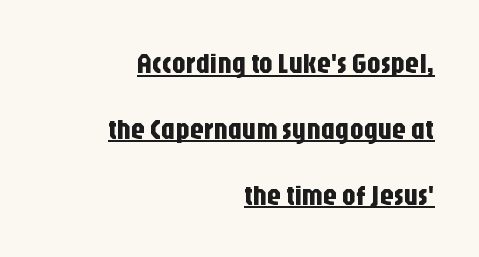
{"serif": "no", "italic": "no", "width": "condensed", "stroke_contrast": "low", "x_height": "large", "monospaced": "no", "underline": "yes", "align": "right", "line_spacing": "loose", "line_spacing_ratio": 2.35, "letter_spacing": "normal", "letter_spacing_em": 0.0, "glyph_px": 28}
